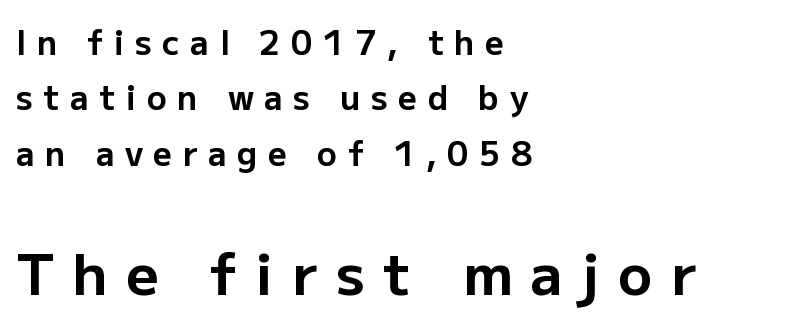
The image shows 57 px bold sans-serif type, upright; set left-aligned, normal line spacing (1.68x), unusually wide letter spacing (+0.32 em), not underlined; the second (bottom) block is 1.73x larger; low stroke contrast and a medium x-height.
